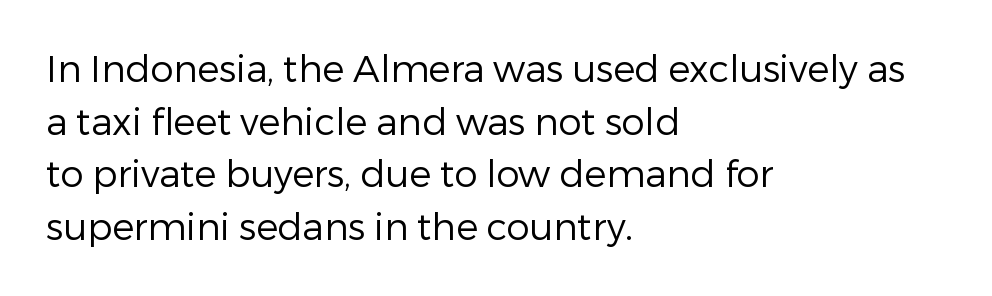
The image shows 37 px regular-weight sans-serif type, upright; set left-aligned, normal line spacing (1.42x), normal letter spacing, not underlined; low stroke contrast and a medium x-height.
